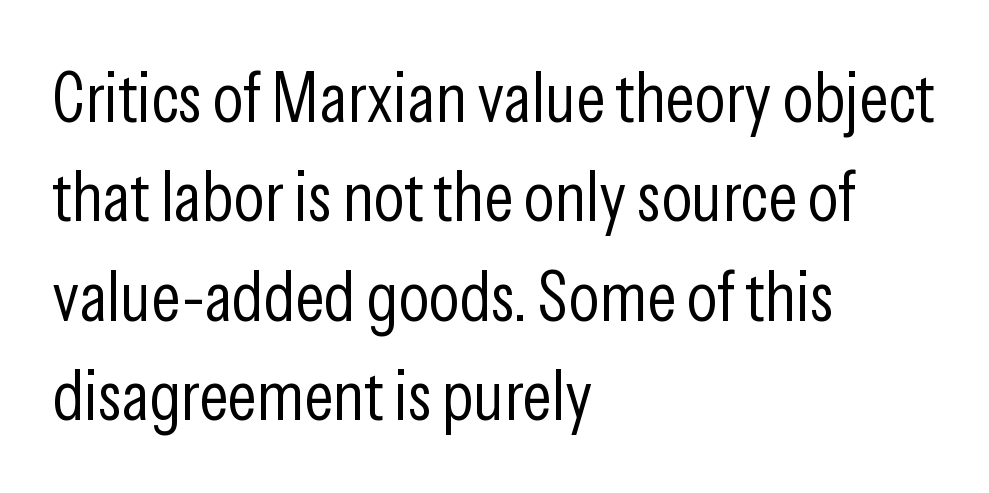
The image shows 71 px light, condensed sans-serif type, upright; set left-aligned, normal line spacing (1.4x), normal letter spacing, not underlined; low stroke contrast and a medium x-height.
